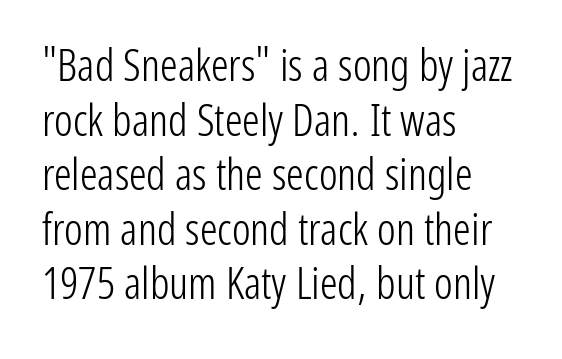
{"serif": "no", "italic": "no", "bold": "no", "weight": "light", "width": "condensed", "stroke_contrast": "low", "x_height": "medium", "monospaced": "no", "underline": "no", "align": "left", "line_spacing_ratio": 1.24, "letter_spacing": "normal", "letter_spacing_em": 0.0, "glyph_px": 44}
